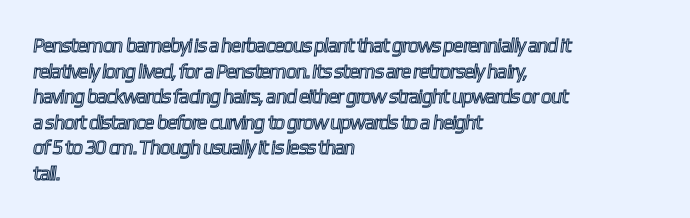
One-word summary of the alignment: left. Only glyphs here, with clear space below each row. What's the leading like? Ordinary, nothing unusual. The horizontal fit of the characters is conventional and even.
